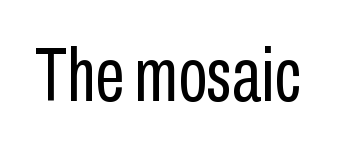
Q: Is the text bold? A: No.
Q: Is the text italic (slanted)? A: No, it is upright.
Q: Is the typeface a serif or a sans-serif typeface? A: Sans-serif.
Q: Is the text underlined? A: No.
Q: Is the spacing between letters normal or unusually wide? A: Normal.
Q: Width (condensed, normal, or wide)? A: Condensed.
Q: Stroke contrast? A: Low.
Q: x-height? A: Medium.
Q: Monospaced? A: No.
